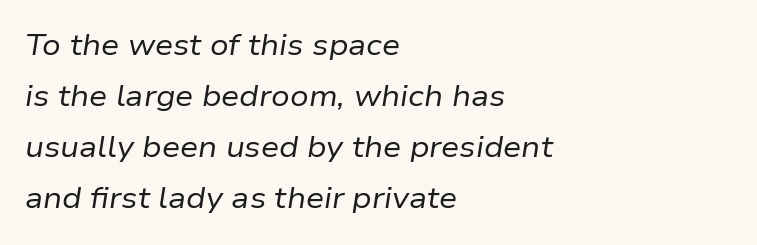
Q: Is the text bold? A: No.
Q: Is the text italic (slanted)? A: Yes, it leans right by about 9 degrees.
Q: Is the text underlined? A: No.
Q: How is the paragraph aligned? A: Left-aligned.
Q: Is the spacing between letters normal or unusually wide? A: Normal.
Q: Width (condensed, normal, or wide)? A: Normal.
Q: Stroke contrast? A: Low.
Q: x-height? A: Medium.
Q: Monospaced? A: No.
